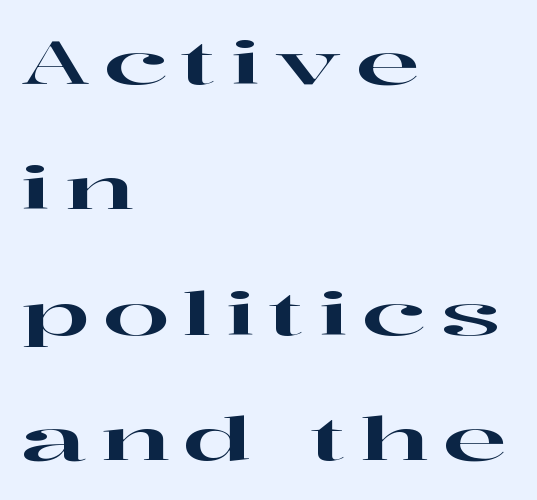
{"serif": "yes", "italic": "no", "width": "wide", "stroke_contrast": "high", "x_height": "medium", "monospaced": "no", "underline": "no", "align": "left", "line_spacing": "loose", "line_spacing_ratio": 2.09, "letter_spacing": "wide", "letter_spacing_em": 0.22, "glyph_px": 60}
